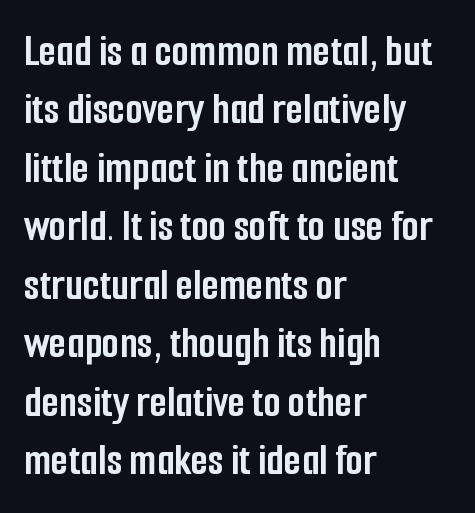
Q: Is the text bold? A: Yes.
Q: Is the text italic (slanted)? A: No, it is upright.
Q: Is the typeface a serif or a sans-serif typeface? A: Sans-serif.
Q: Is the text underlined? A: No.
Q: How is the paragraph aligned? A: Left-aligned.
Q: Is the spacing between letters normal or unusually wide? A: Normal.
Q: Is the spacing between lines tight, normal or loose? A: Normal.
Q: Width (condensed, normal, or wide)? A: Condensed.
Q: Stroke contrast? A: Low.
Q: x-height? A: Medium.
Q: Monospaced? A: No.
